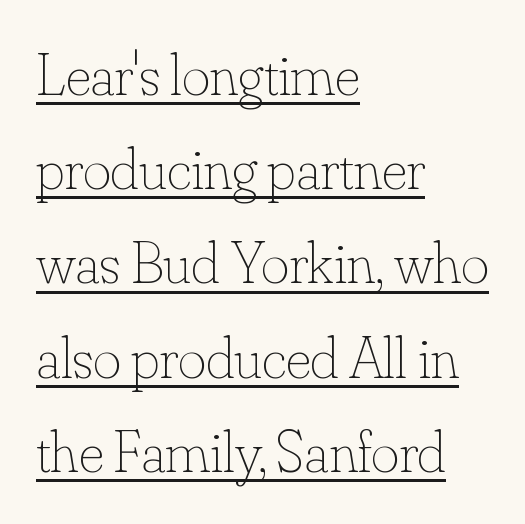
The image shows 60 px thin type, upright; set left-aligned, normal line spacing (1.57x), normal letter spacing, underlined; low stroke contrast and a small x-height.
